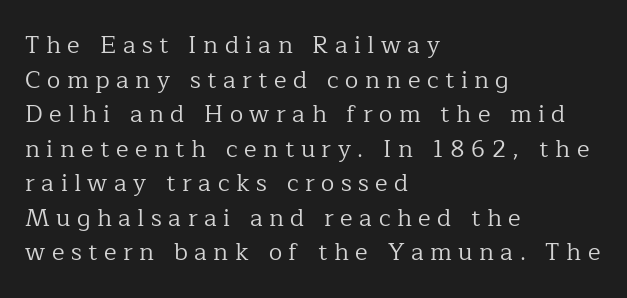
The tracking jumps out immediately: characters are airy and widely separated. These lines sit exactly where default settings would place them. No italicization has been applied; the sample stays upright. The strokes are not fattened; the text isn't bold. Short and long lines alike share a common starting point at left.
